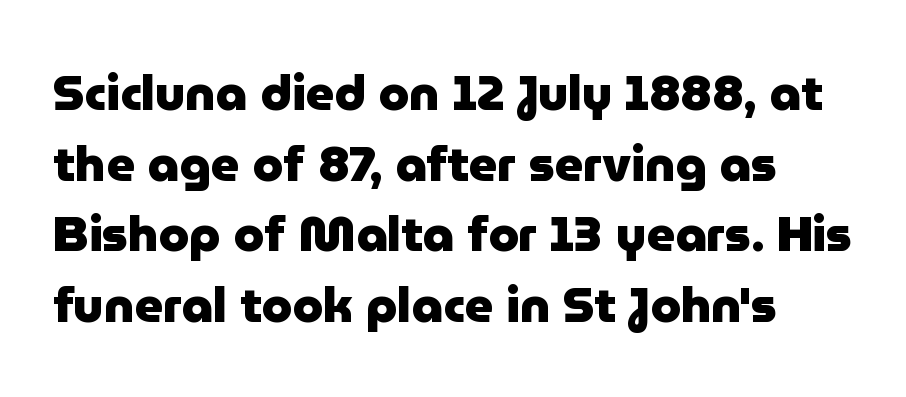
{"serif": "no", "italic": "no", "bold": "yes", "weight": "heavy", "width": "normal", "stroke_contrast": "low", "x_height": "medium", "monospaced": "no", "underline": "no", "line_spacing": "normal", "line_spacing_ratio": 1.44, "letter_spacing": "normal", "letter_spacing_em": 0.0, "glyph_px": 49}
